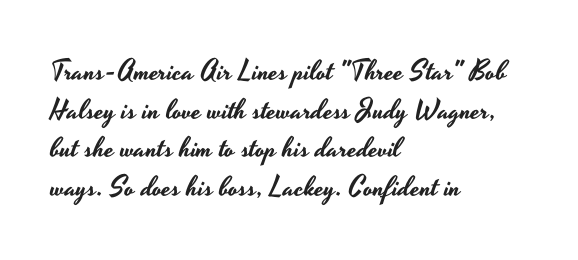
Regular leading. The lines are quadded left. Unlike a traditional serif, this face leaves its strokes unadorned. The letters sit at their default tracking, neither squeezed nor spread. Descender tails drop into unmarked territory.
